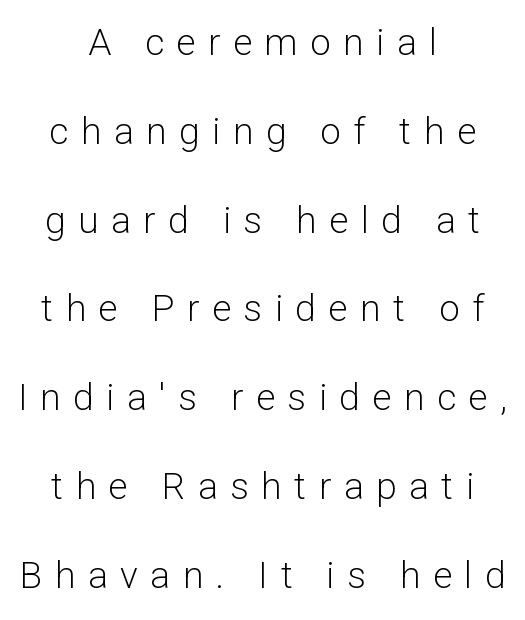
Q: Is the text bold? A: No.
Q: Is the text italic (slanted)? A: No, it is upright.
Q: Is the typeface a serif or a sans-serif typeface? A: Sans-serif.
Q: Is the text underlined? A: No.
Q: How is the paragraph aligned? A: Centered.
Q: Is the spacing between letters normal or unusually wide? A: Unusually wide.
Q: Is the spacing between lines tight, normal or loose? A: Loose.
Q: Width (condensed, normal, or wide)? A: Normal.
Q: Stroke contrast? A: Low.
Q: x-height? A: Medium.
Q: Monospaced? A: No.
